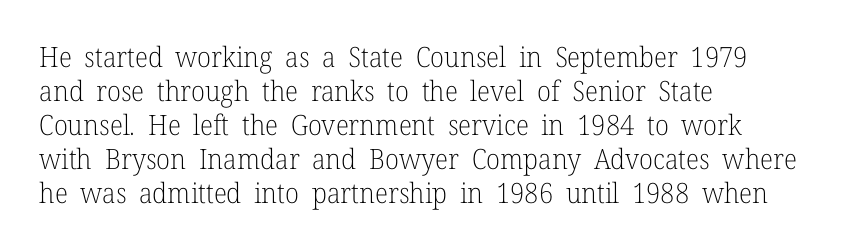
{"serif": "yes", "italic": "no", "bold": "no", "weight": "light", "width": "normal", "stroke_contrast": "low", "x_height": "medium", "monospaced": "no", "underline": "no", "align": "left", "line_spacing_ratio": 1.21, "letter_spacing": "normal", "letter_spacing_em": 0.0, "glyph_px": 28}
